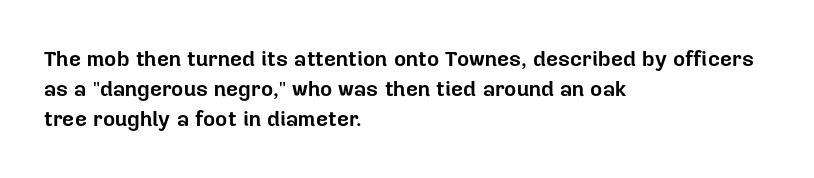
{"italic": "no", "bold": "yes", "underline": "no", "align": "left", "line_spacing": "normal", "line_spacing_ratio": 1.43, "letter_spacing": "normal", "letter_spacing_em": 0.0, "glyph_px": 21}
